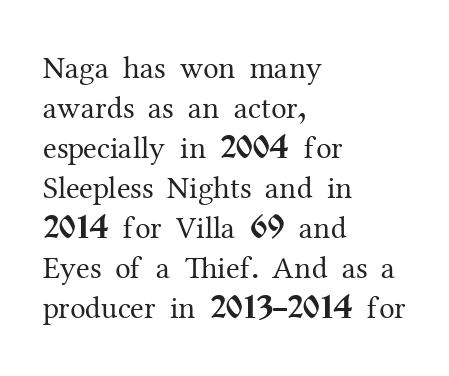
Q: Is the text bold? A: No.
Q: Is the text italic (slanted)? A: No, it is upright.
Q: Is the typeface a serif or a sans-serif typeface? A: Serif.
Q: Is the text underlined? A: No.
Q: How is the paragraph aligned? A: Left-aligned.
Q: Is the spacing between letters normal or unusually wide? A: Normal.
Q: Is the spacing between lines tight, normal or loose? A: Normal.
Q: Width (condensed, normal, or wide)? A: Normal.
Q: Stroke contrast? A: Medium.
Q: x-height? A: Medium.
Q: Monospaced? A: No.
